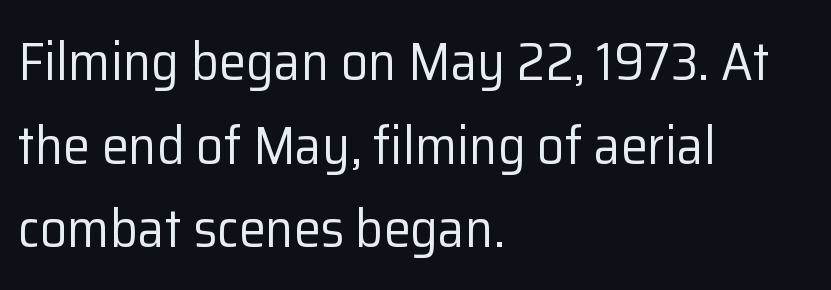
The image shows 54 px regular-weight sans-serif type, upright; set left-aligned, normal line spacing (1.55x), normal letter spacing, not underlined; low stroke contrast and a medium x-height.
